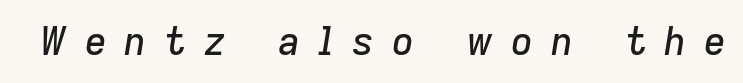
Q: Is the text italic (slanted)? A: Yes, it leans right by about 9 degrees.
Q: Is the text underlined? A: No.
Q: Is the spacing between letters normal or unusually wide? A: Unusually wide.
Q: Width (condensed, normal, or wide)? A: Normal.
Q: Stroke contrast? A: Low.
Q: x-height? A: Medium.
Q: Monospaced? A: No.
